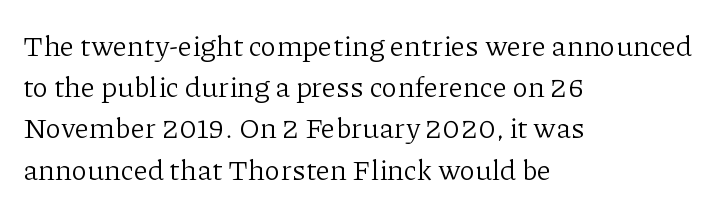
Q: Is the text bold? A: No.
Q: Is the text italic (slanted)? A: No, it is upright.
Q: Is the typeface a serif or a sans-serif typeface? A: Serif.
Q: Is the text underlined? A: No.
Q: How is the paragraph aligned? A: Left-aligned.
Q: Is the spacing between letters normal or unusually wide? A: Normal.
Q: Is the spacing between lines tight, normal or loose? A: Normal.
Q: Width (condensed, normal, or wide)? A: Normal.
Q: Stroke contrast? A: Low.
Q: x-height? A: Medium.
Q: Monospaced? A: No.
